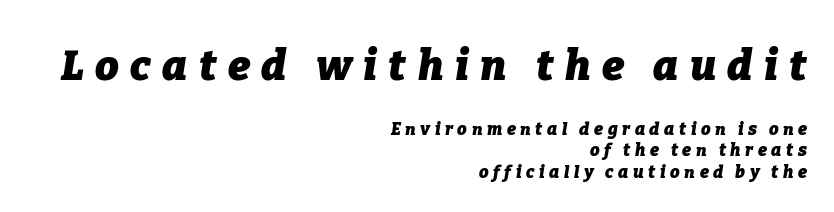
The image shows 42 px heavy type, italic (leaning right); set right-aligned, normal line spacing (1.25x), unusually wide letter spacing (+0.27 em), not underlined; the first (top) block is 2.47x larger; low stroke contrast and a medium x-height.
